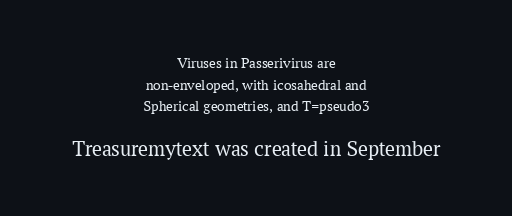
The image shows 22 px text type, upright; set centered, normal line spacing (1.44x), normal letter spacing, not underlined; the second (bottom) block is 1.47x larger.
